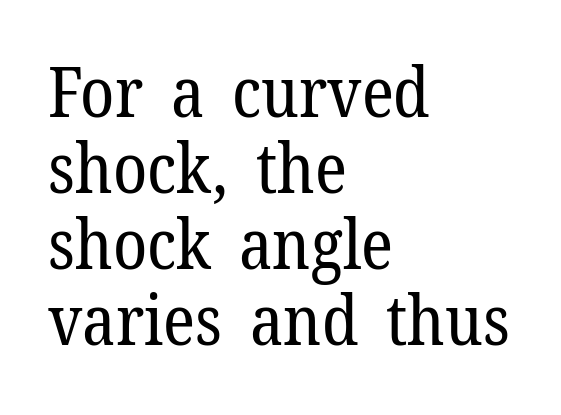
Q: Is the text bold? A: No.
Q: Is the text italic (slanted)? A: No, it is upright.
Q: Is the typeface a serif or a sans-serif typeface? A: Serif.
Q: Is the text underlined? A: No.
Q: How is the paragraph aligned? A: Left-aligned.
Q: Is the spacing between letters normal or unusually wide? A: Normal.
Q: Is the spacing between lines tight, normal or loose? A: Tight.
Q: Width (condensed, normal, or wide)? A: Normal.
Q: Stroke contrast? A: Low.
Q: x-height? A: Medium.
Q: Monospaced? A: No.
